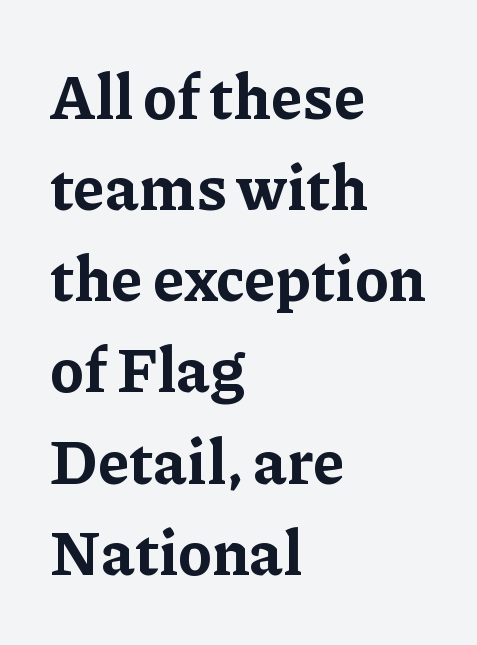
The rag falls on the right side of this text block. What kind of face is this? One with serifs. Check the space under the baseline: it is left empty. What weight is shown? A full bold with thick strokes. If you drew a line through each stem, it would be perfectly vertical.
